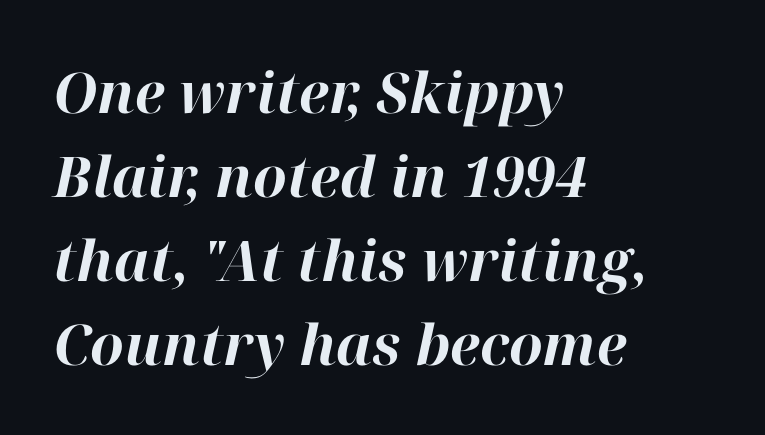
The space directly below the letters is spotless. Spacing between characters is what you'd get straight out of the box. A typesetter would mark this as italic. The leading is moderate, giving the passage an even texture. The typesetter chose a ragged-right arrangement here. Note the varied advance widths — an 'i' is clearly narrower than an 'm'.
